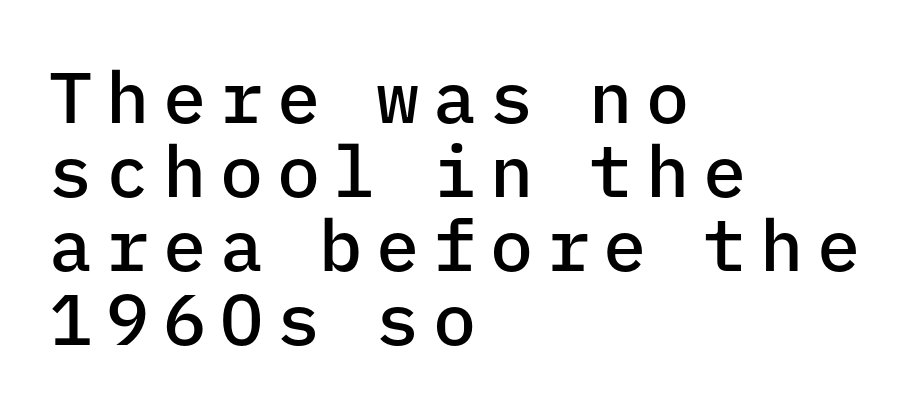
{"serif": "no", "italic": "no", "bold": "semi", "weight": "semibold", "width": "normal", "stroke_contrast": "low", "x_height": "medium", "monospaced": "yes", "underline": "no", "align": "left", "line_spacing": "tight", "line_spacing_ratio": 1.03, "glyph_px": 72}
